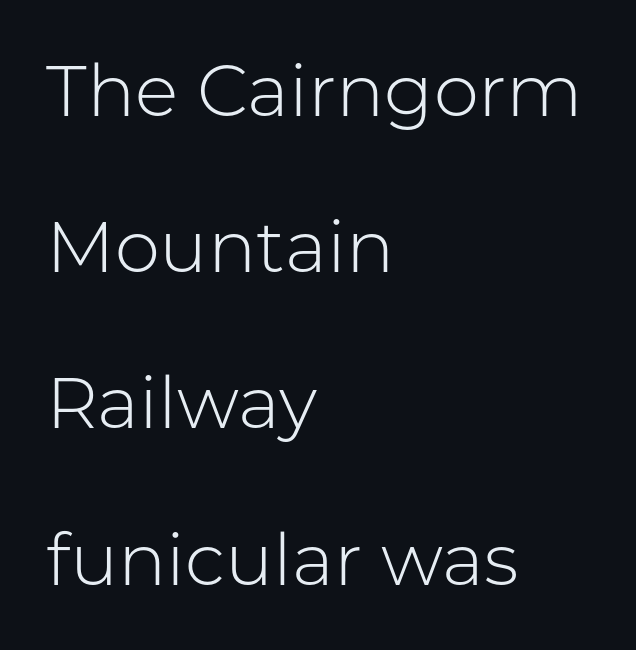
The string is rendered with underlining switched off. Which margin do the lines hug? The left one — the right edge is uneven. Notice how the stems are strictly vertical — no italics here. Ink coverage per letter is moderate at most. You could not count columns in this text — the font is proportionally spaced. The rendering keeps characters at their native spacing.
